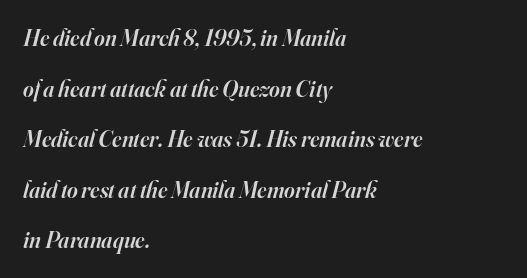
{"italic": "yes", "lean": "right", "slant_degrees": 16, "bold": "semi", "underline": "no", "align": "left", "line_spacing": "loose", "line_spacing_ratio": 2.2, "letter_spacing": "normal", "letter_spacing_em": 0.0, "glyph_px": 23}
